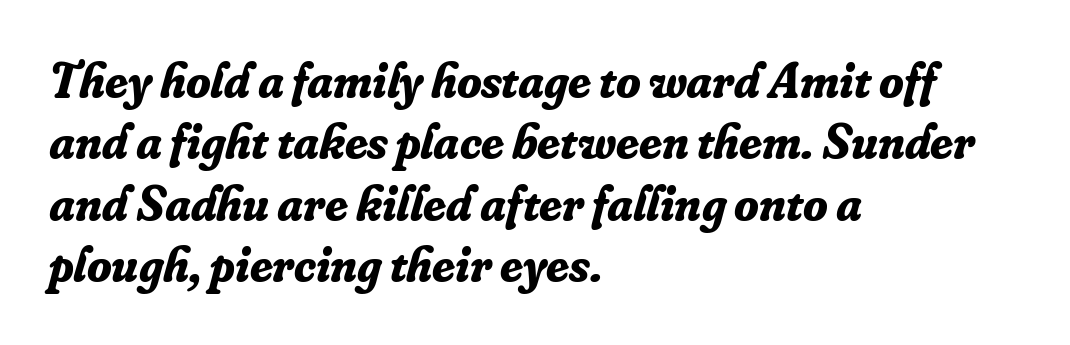
{"serif": "yes", "italic": "yes", "lean": "right", "slant_degrees": 16, "bold": "yes", "weight": "bold", "width": "normal", "stroke_contrast": "low", "x_height": "small", "monospaced": "no", "underline": "no", "align": "left", "line_spacing_ratio": 1.23, "letter_spacing": "normal", "letter_spacing_em": 0.0, "glyph_px": 50}
